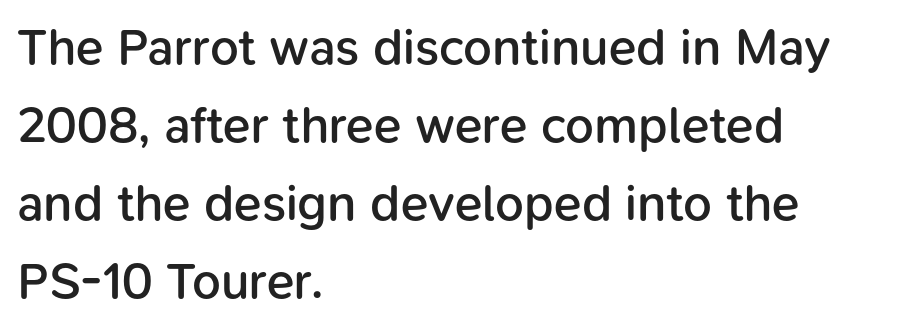
The image shows 51 px semibold sans-serif type, upright; set left-aligned, normal line spacing (1.53x), normal letter spacing, not underlined; low stroke contrast and a medium x-height.
